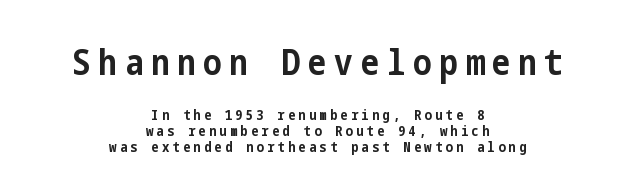
Q: Is the text bold? A: Yes.
Q: Is the text italic (slanted)? A: No, it is upright.
Q: Is the typeface a serif or a sans-serif typeface? A: Sans-serif.
Q: Is the text underlined? A: No.
Q: How is the paragraph aligned? A: Centered.
Q: Is the spacing between letters normal or unusually wide? A: Unusually wide.
Q: Is the spacing between lines tight, normal or loose? A: Tight.
Q: Which block of text is set in a larger size, the first (top) or the second (bottom)? A: The first (top) one.
Q: Width (condensed, normal, or wide)? A: Condensed.
Q: Stroke contrast? A: Low.
Q: x-height? A: Medium.
